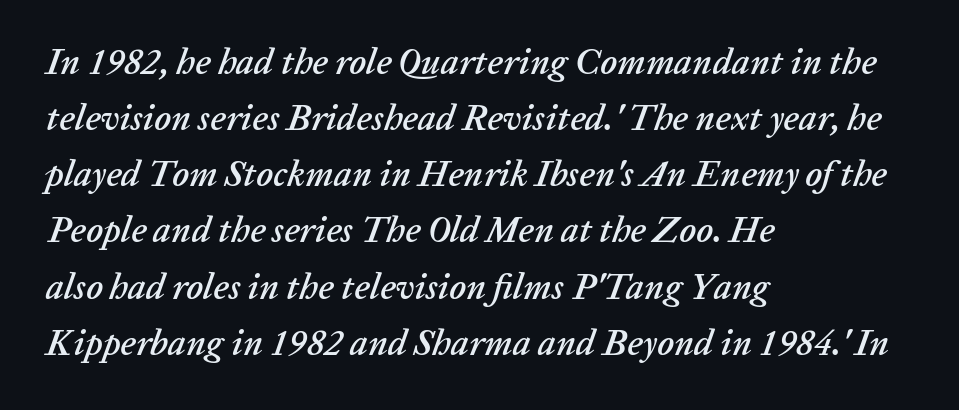
Q: Is the text italic (slanted)? A: Yes, it leans right by about 20 degrees.
Q: Is the text underlined? A: No.
Q: How is the paragraph aligned? A: Left-aligned.
Q: Is the spacing between letters normal or unusually wide? A: Normal.
Q: Is the spacing between lines tight, normal or loose? A: Normal.
Q: Width (condensed, normal, or wide)? A: Normal.
Q: Stroke contrast? A: Low.
Q: x-height? A: Medium.
Q: Monospaced? A: No.
